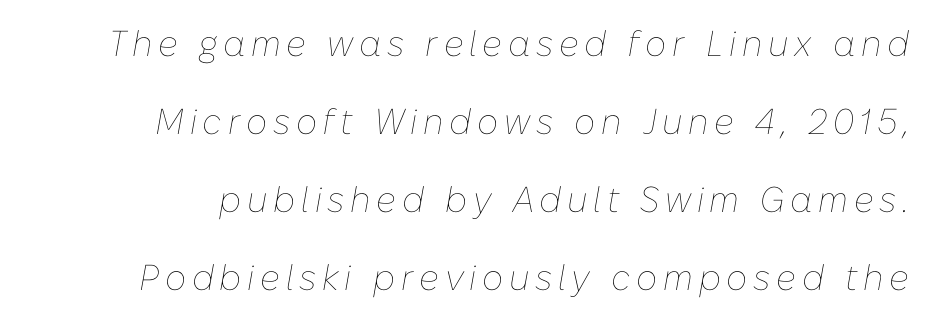
Q: Is the text bold? A: No.
Q: Is the text italic (slanted)? A: Yes, it leans right by about 10 degrees.
Q: Is the text underlined? A: No.
Q: Is the spacing between lines tight, normal or loose? A: Loose.
Q: Width (condensed, normal, or wide)? A: Normal.
Q: Stroke contrast? A: Low.
Q: x-height? A: Medium.
Q: Monospaced? A: No.
